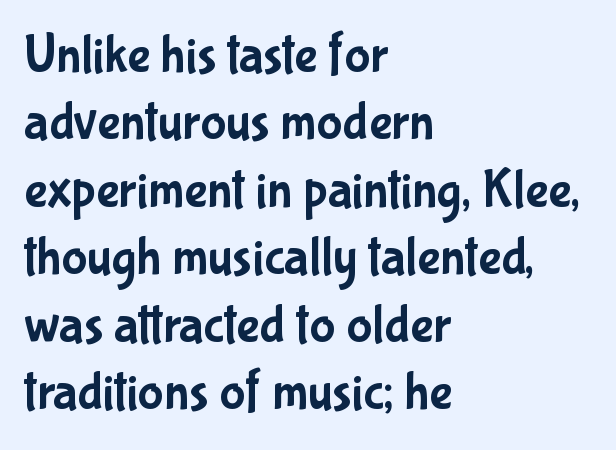
Q: Is the text italic (slanted)? A: No, it is upright.
Q: Is the typeface a serif or a sans-serif typeface? A: Sans-serif.
Q: Is the text underlined? A: No.
Q: How is the paragraph aligned? A: Left-aligned.
Q: Is the spacing between letters normal or unusually wide? A: Normal.
Q: Is the spacing between lines tight, normal or loose? A: Normal.
Q: Width (condensed, normal, or wide)? A: Condensed.
Q: Stroke contrast? A: Low.
Q: x-height? A: Medium.
Q: Monospaced? A: No.
